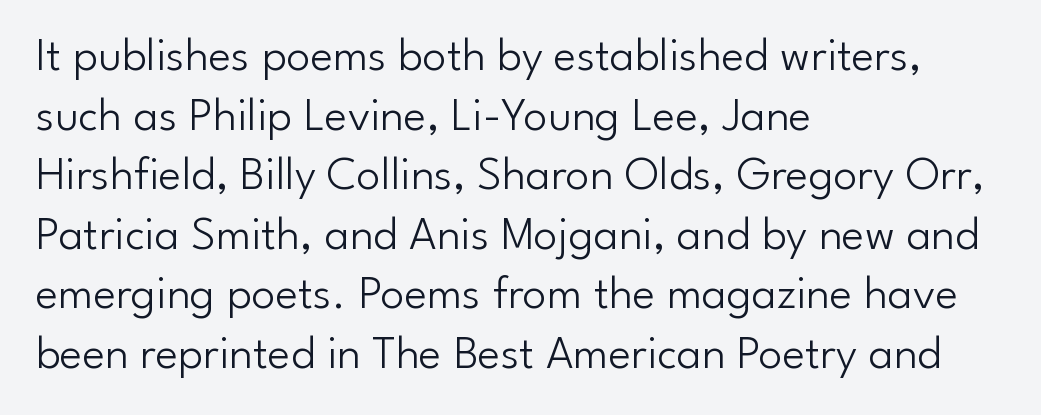
Q: Is the text bold? A: No.
Q: Is the text italic (slanted)? A: No, it is upright.
Q: Is the typeface a serif or a sans-serif typeface? A: Sans-serif.
Q: Is the text underlined? A: No.
Q: How is the paragraph aligned? A: Left-aligned.
Q: Is the spacing between letters normal or unusually wide? A: Normal.
Q: Width (condensed, normal, or wide)? A: Normal.
Q: Stroke contrast? A: Low.
Q: x-height? A: Small.
Q: Monospaced? A: No.
